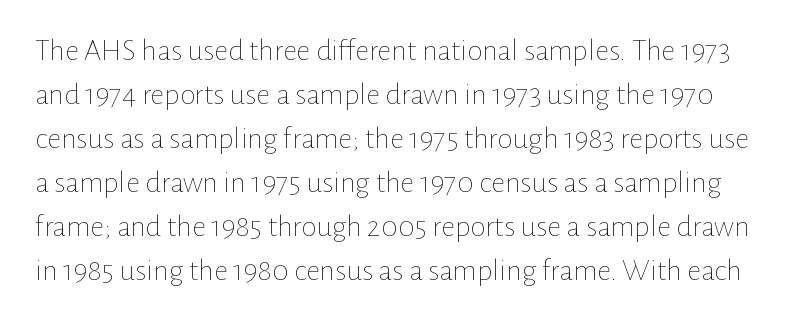
Descender tails drop into unmarked territory. A typesetter would mark this as roman, not italic. Do the characters align in a grid? No, the font is proportional. Does extra space separate the letters? No, they use regular spacing. Stem width sits at or under what a default text font uses. A normal amount of white space separates one row of letters from the next.
